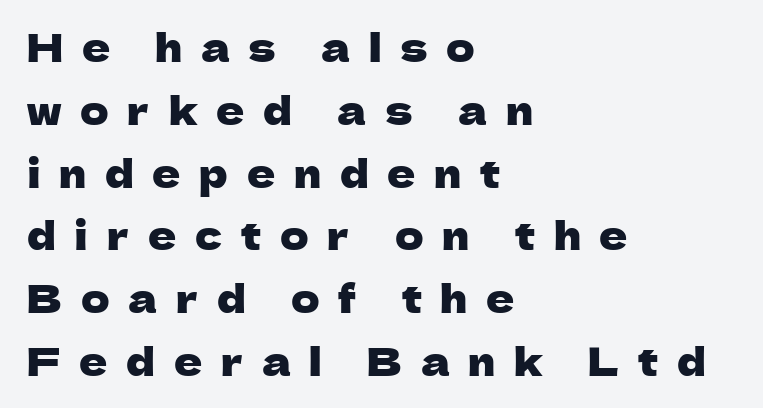
The image shows 39 px sans-serif type, upright; set left-aligned, normal line spacing (1.61x), unusually wide letter spacing (+0.48 em), not underlined; low stroke contrast and a medium x-height.
